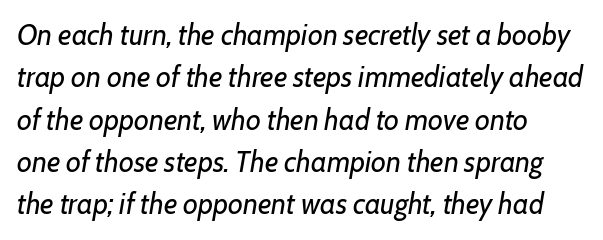
{"italic": "yes", "lean": "right", "slant_degrees": 7, "bold": "no", "weight": "regular", "width": "normal", "stroke_contrast": "low", "x_height": "medium", "monospaced": "no", "underline": "no", "align": "left", "line_spacing": "normal", "line_spacing_ratio": 1.46, "letter_spacing": "normal", "letter_spacing_em": 0.0, "glyph_px": 29}
